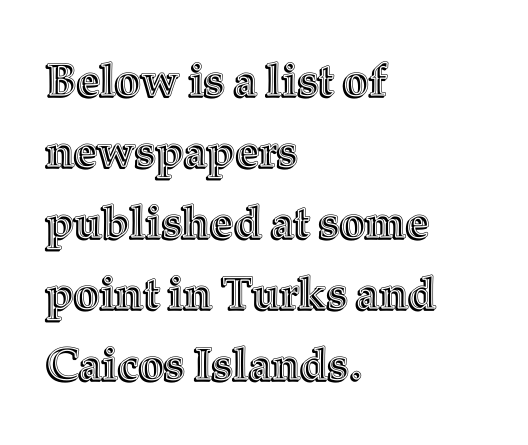
{"italic": "no", "width": "normal", "x_height": "medium", "monospaced": "no", "underline": "no", "align": "left", "line_spacing": "normal", "line_spacing_ratio": 1.58, "letter_spacing": "normal", "letter_spacing_em": 0.0, "glyph_px": 45}
